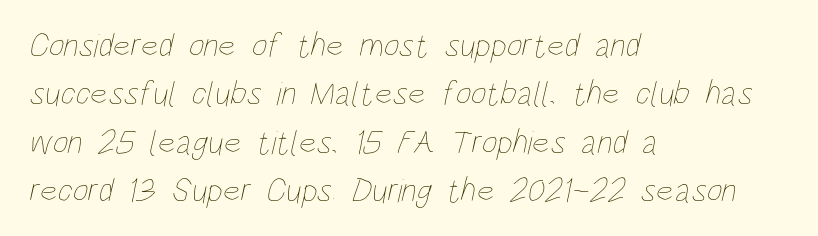
The image shows 34 px thin, condensed type; set left-aligned, normal line spacing (1.42x), normal letter spacing, not underlined; low stroke contrast and a large x-height.
